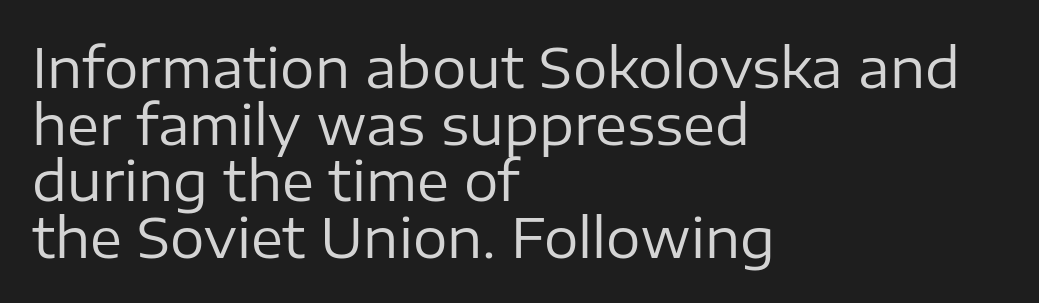
Q: Is the text bold? A: No.
Q: Is the text italic (slanted)? A: No, it is upright.
Q: Is the typeface a serif or a sans-serif typeface? A: Sans-serif.
Q: Is the text underlined? A: No.
Q: How is the paragraph aligned? A: Left-aligned.
Q: Is the spacing between letters normal or unusually wide? A: Normal.
Q: Is the spacing between lines tight, normal or loose? A: Tight.
Q: Width (condensed, normal, or wide)? A: Normal.
Q: Stroke contrast? A: Low.
Q: x-height? A: Medium.
Q: Monospaced? A: No.
